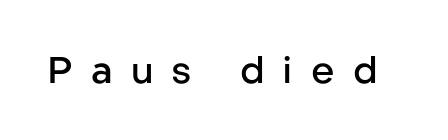
The image shows 37 px semibold sans-serif type, upright; set unusually wide letter spacing (+0.49 em), not underlined; low stroke contrast and a medium x-height.
